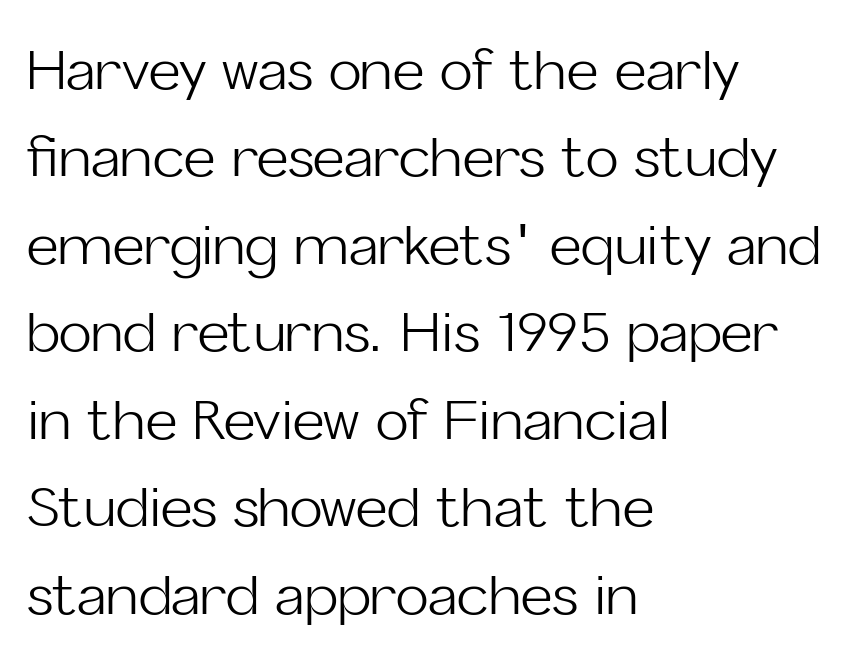
Q: Is the text bold? A: No.
Q: Is the text italic (slanted)? A: No, it is upright.
Q: Is the typeface a serif or a sans-serif typeface? A: Sans-serif.
Q: Is the text underlined? A: No.
Q: How is the paragraph aligned? A: Left-aligned.
Q: Is the spacing between letters normal or unusually wide? A: Normal.
Q: Is the spacing between lines tight, normal or loose? A: Normal.
Q: Width (condensed, normal, or wide)? A: Normal.
Q: Stroke contrast? A: Low.
Q: x-height? A: Medium.
Q: Monospaced? A: No.
